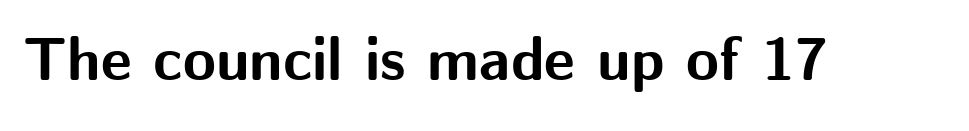
{"serif": "no", "italic": "no", "bold": "yes", "weight": "bold", "width": "normal", "stroke_contrast": "medium", "x_height": "medium", "monospaced": "no", "underline": "no", "letter_spacing": "normal", "letter_spacing_em": 0.0, "glyph_px": 60}
